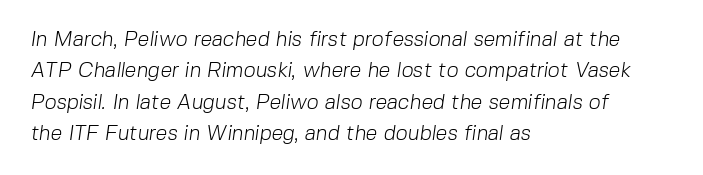
Q: Is the text bold? A: No.
Q: Is the text underlined? A: No.
Q: How is the paragraph aligned? A: Left-aligned.
Q: Is the spacing between letters normal or unusually wide? A: Normal.
Q: Is the spacing between lines tight, normal or loose? A: Normal.
